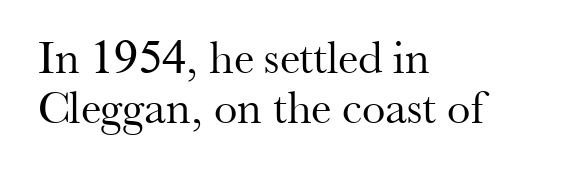
Cramped leading. A typesetter would call this zero additional tracking. In CSS terms this would be text-align: left. Check the space under the baseline: it is left empty.
